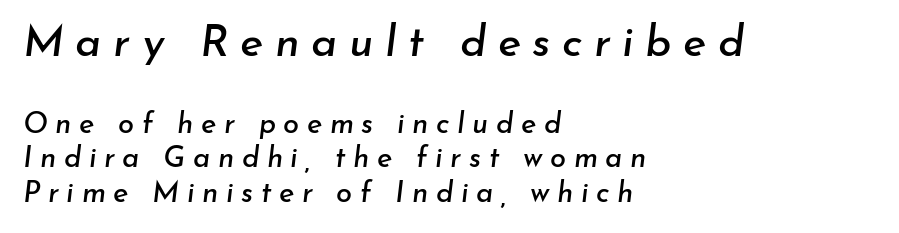
The image shows 44 px text type, italic (leaning right); set left-aligned, line spacing 1.19x, unusually wide letter spacing (+0.26 em), not underlined; the first (top) block is 1.52x larger; low stroke contrast and a small x-height.
